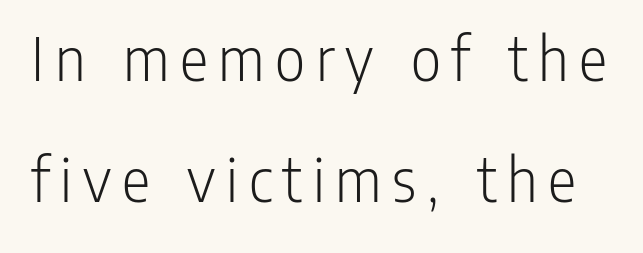
Each stroke keeps to a modest, everyday thickness or less. Check under the words: just untouched page. The face used here is proportionally spaced, like ordinary book or web type. Is there any slant? The stems are plumb. Check where the strokes stop: nothing finishes them off — pure sans.
